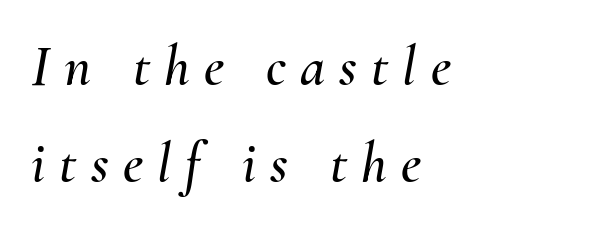
The image shows 57 px text type, italic (leaning right); set left-aligned, line spacing 1.71x, unusually wide letter spacing (+0.25 em), not underlined; medium stroke contrast and a small x-height.
